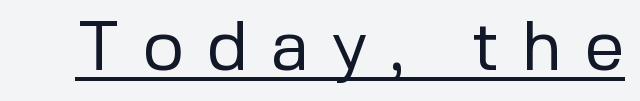
{"serif": "no", "italic": "no", "bold": "no", "weight": "regular", "width": "normal", "stroke_contrast": "low", "x_height": "medium", "monospaced": "no", "underline": "yes", "letter_spacing": "wide", "letter_spacing_em": 0.31, "glyph_px": 71}
